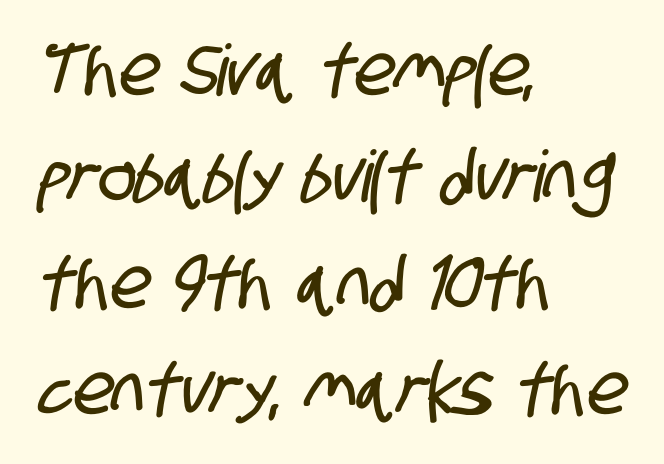
The rendering uses natural spacing where letterforms have individual widths. The letterforms sit shoulder to shoulder at normal distance. Serif or sans? Sans — the stroke terminals are bare. The rag falls on the right side of this text block.
